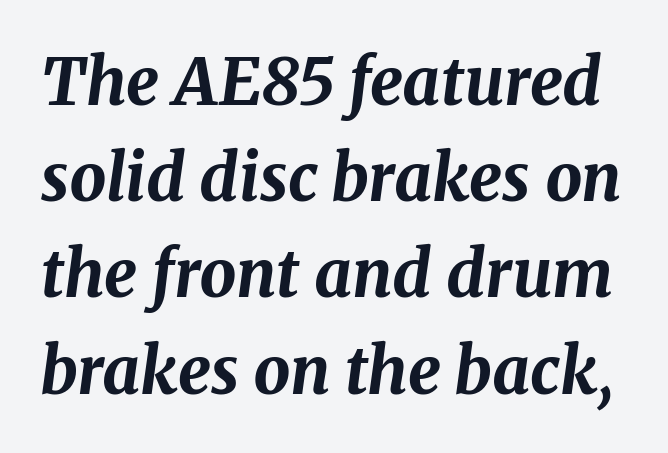
The image shows 65 px bold type, italic (leaning right); set normal line spacing (1.48x), normal letter spacing, not underlined; medium stroke contrast and a medium x-height.
